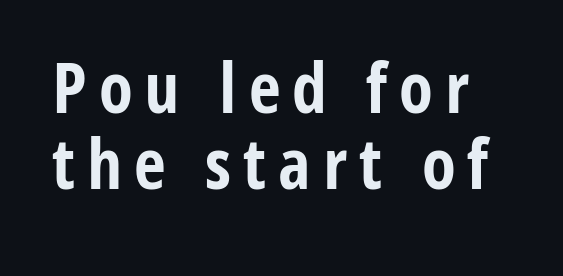
Q: Is the text bold? A: Yes.
Q: Is the text italic (slanted)? A: No, it is upright.
Q: Is the typeface a serif or a sans-serif typeface? A: Sans-serif.
Q: Is the text underlined? A: No.
Q: Is the spacing between lines tight, normal or loose? A: Tight.
Q: Width (condensed, normal, or wide)? A: Condensed.
Q: Stroke contrast? A: Low.
Q: x-height? A: Medium.
Q: Monospaced? A: No.
